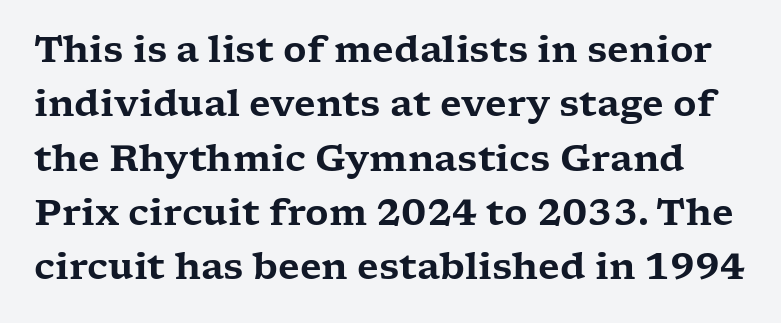
Q: Is the text italic (slanted)? A: No, it is upright.
Q: Is the typeface a serif or a sans-serif typeface? A: Serif.
Q: Is the text underlined? A: No.
Q: Is the spacing between letters normal or unusually wide? A: Normal.
Q: Is the spacing between lines tight, normal or loose? A: Normal.
Q: Width (condensed, normal, or wide)? A: Wide.
Q: Stroke contrast? A: Low.
Q: x-height? A: Medium.
Q: Monospaced? A: No.
